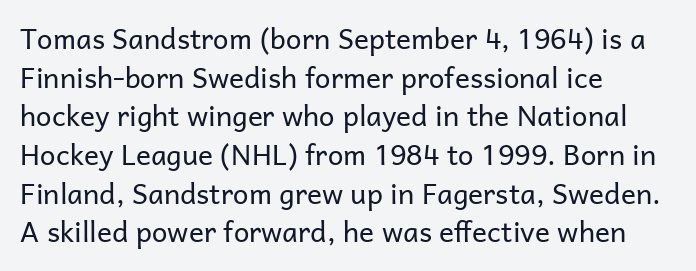
Q: Is the text bold? A: No.
Q: Is the text italic (slanted)? A: No, it is upright.
Q: Is the typeface a serif or a sans-serif typeface? A: Sans-serif.
Q: Is the text underlined? A: No.
Q: How is the paragraph aligned? A: Left-aligned.
Q: Is the spacing between letters normal or unusually wide? A: Normal.
Q: Is the spacing between lines tight, normal or loose? A: Normal.
Q: Width (condensed, normal, or wide)? A: Normal.
Q: Stroke contrast? A: Low.
Q: x-height? A: Medium.
Q: Monospaced? A: No.
